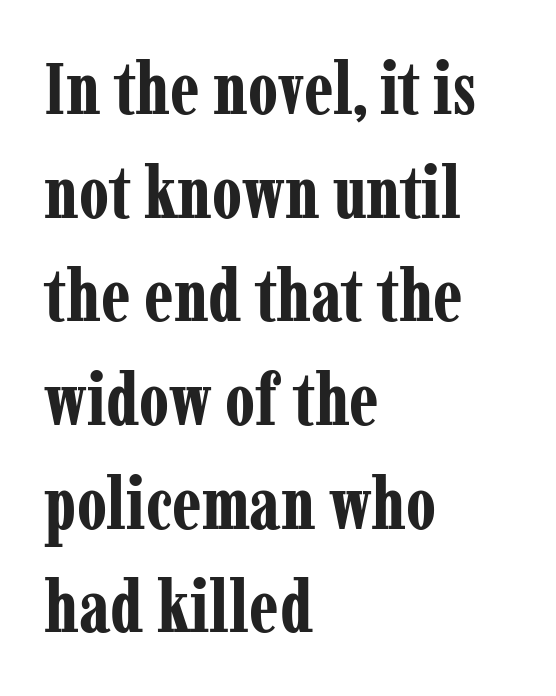
Horizontally, the lines are justified to the leading edge only. Beneath every word, the page is bare. Between one letter and the next there's only the usual sliver of space. Italic? Not at all — the glyphs are vertical.
